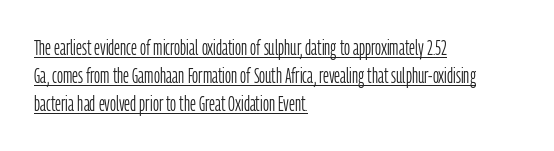
{"italic": "no", "bold": "no", "underline": "yes", "align": "left", "line_spacing": "normal", "line_spacing_ratio": 1.34, "letter_spacing": "normal", "letter_spacing_em": 0.0, "glyph_px": 21}
